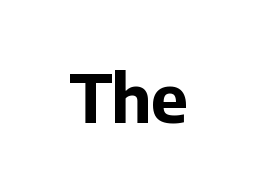
{"serif": "no", "italic": "no", "bold": "yes", "weight": "bold", "width": "normal", "stroke_contrast": "low", "x_height": "medium", "monospaced": "no", "underline": "no", "letter_spacing": "normal", "letter_spacing_em": 0.0, "glyph_px": 66}
